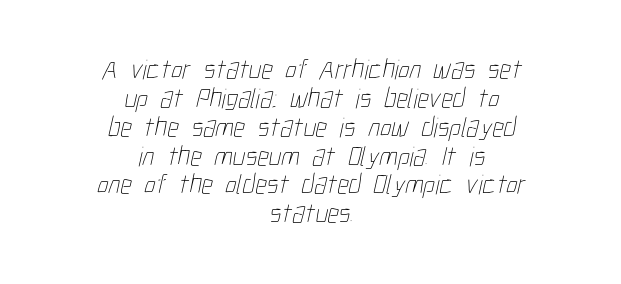
The image shows 28 px thin, condensed type; set centered, tight line spacing (1.03x), normal letter spacing, not underlined; low stroke contrast and a medium x-height.
